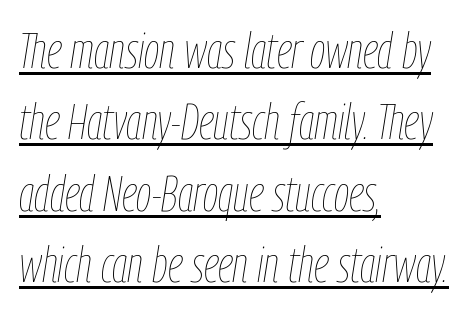
Q: Is the text bold? A: No.
Q: Is the text italic (slanted)? A: Yes, it leans right by about 9 degrees.
Q: Is the text underlined? A: Yes.
Q: How is the paragraph aligned? A: Left-aligned.
Q: Is the spacing between letters normal or unusually wide? A: Normal.
Q: Is the spacing between lines tight, normal or loose? A: Normal.
Q: Width (condensed, normal, or wide)? A: Condensed.
Q: Stroke contrast? A: Low.
Q: x-height? A: Medium.
Q: Monospaced? A: No.
